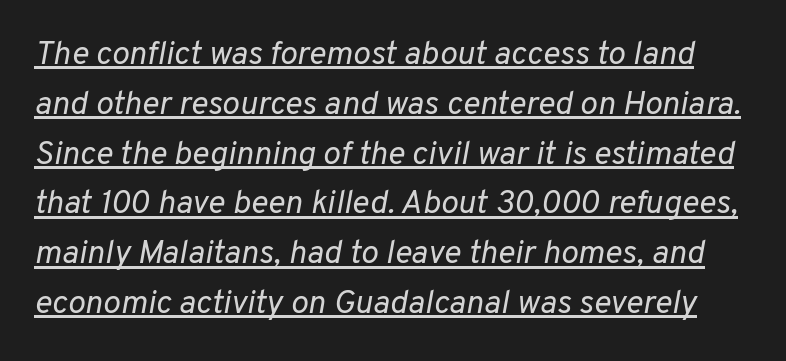
The image shows 33 px regular-weight type, italic (leaning right); set normal line spacing (1.51x), normal letter spacing, underlined; low stroke contrast and a medium x-height.
